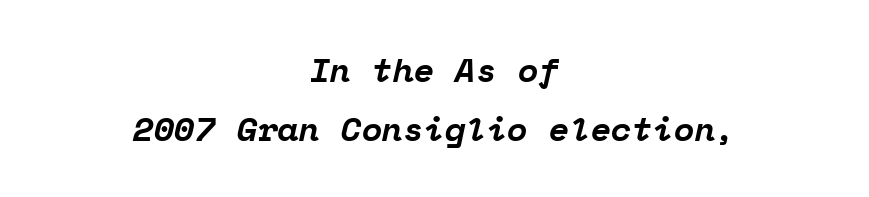
The image shows 34 px bold serif type, italic (leaning right), monospaced; set centered, line spacing 1.73x, normal letter spacing, not underlined; low stroke contrast and a medium x-height.
